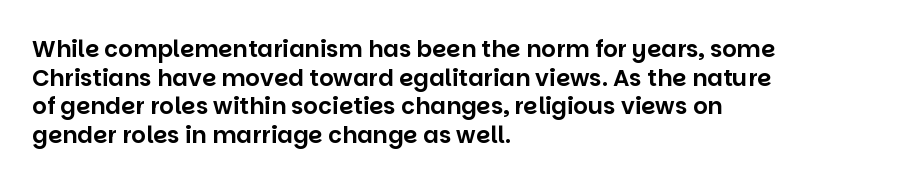
{"italic": "no", "underline": "no", "align": "left", "line_spacing_ratio": 1.24, "letter_spacing": "normal", "letter_spacing_em": 0.0, "glyph_px": 23}
